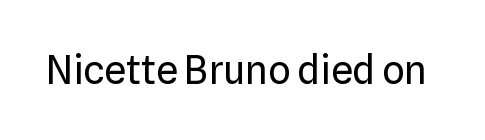
{"serif": "no", "italic": "no", "bold": "no", "weight": "regular", "width": "normal", "stroke_contrast": "low", "x_height": "medium", "monospaced": "no", "underline": "no", "letter_spacing": "normal", "letter_spacing_em": 0.0, "glyph_px": 39}
